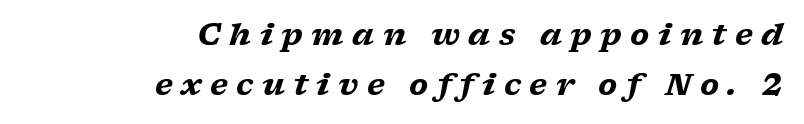
Is the type slanted? Yes — the strokes lean at a clear angle. Think of a printed novel: that variable character pitch is what you see here. Each letter's strokes conclude with small projecting serifs. Caption: multi-line text, flush right, ragged left. This sample keeps an unexceptional amount of space between lines.
